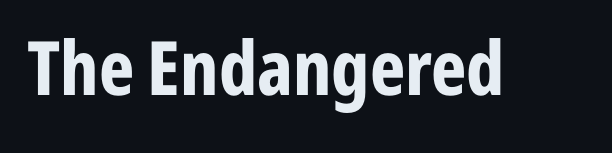
{"serif": "no", "italic": "no", "bold": "yes", "weight": "bold", "width": "condensed", "stroke_contrast": "low", "x_height": "medium", "monospaced": "no", "underline": "no", "letter_spacing": "normal", "letter_spacing_em": 0.0, "glyph_px": 75}
